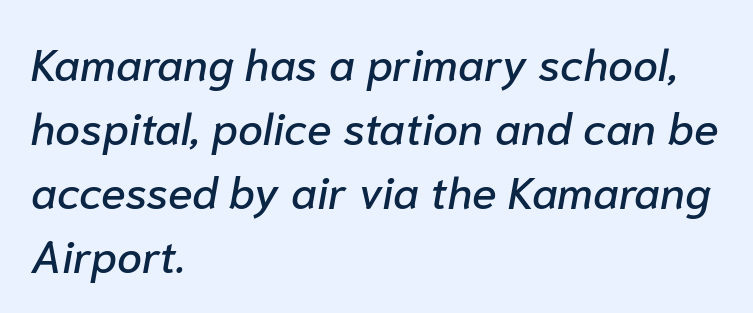
The glyphs look as if they've been sheared to an angle. Proportional: the letters do not fall into vertical columns. Letters rest on an invisible, unmarked baseline. Students, observe: this is what conventionally led text looks like. Does extra space separate the letters? No, they use regular spacing. The ragged edge is on the right, which tells us the setting is flush left.
